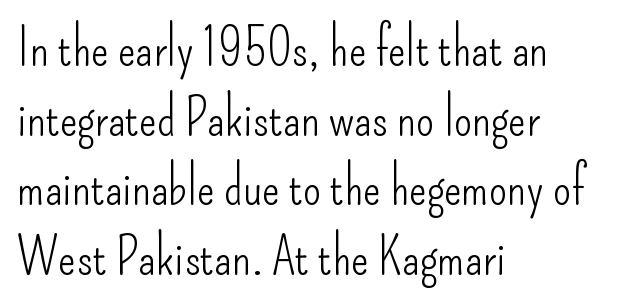
Q: Is the text bold? A: No.
Q: Is the text italic (slanted)? A: No, it is upright.
Q: Is the typeface a serif or a sans-serif typeface? A: Sans-serif.
Q: Is the text underlined? A: No.
Q: How is the paragraph aligned? A: Left-aligned.
Q: Is the spacing between letters normal or unusually wide? A: Normal.
Q: Is the spacing between lines tight, normal or loose? A: Normal.
Q: Width (condensed, normal, or wide)? A: Condensed.
Q: Stroke contrast? A: Low.
Q: x-height? A: Small.
Q: Monospaced? A: No.
